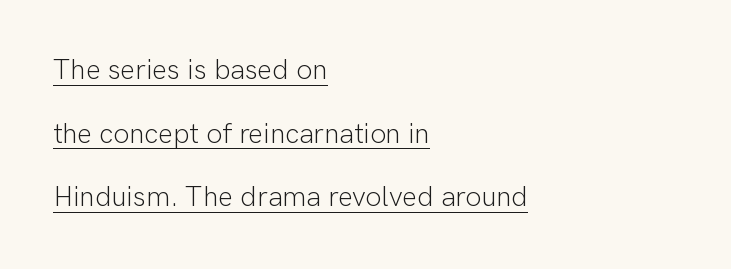
{"serif": "no", "italic": "no", "bold": "no", "weight": "light", "width": "normal", "stroke_contrast": "low", "x_height": "medium", "monospaced": "no", "underline": "yes", "align": "left", "line_spacing": "loose", "line_spacing_ratio": 2.27, "letter_spacing": "normal", "letter_spacing_em": 0.0, "glyph_px": 28}
